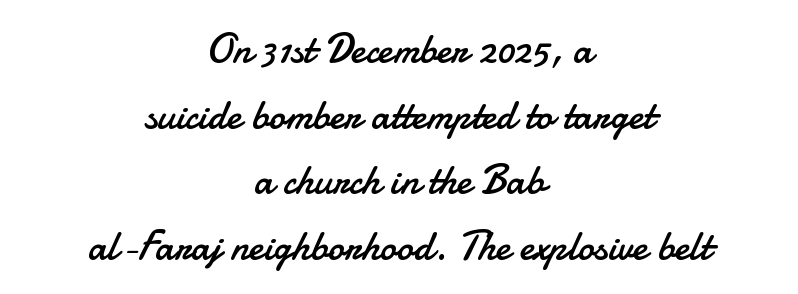
The image shows 41 px regular-weight sans-serif type; set centered, normal line spacing (1.6x), normal letter spacing, not underlined; low stroke contrast and a small x-height.
